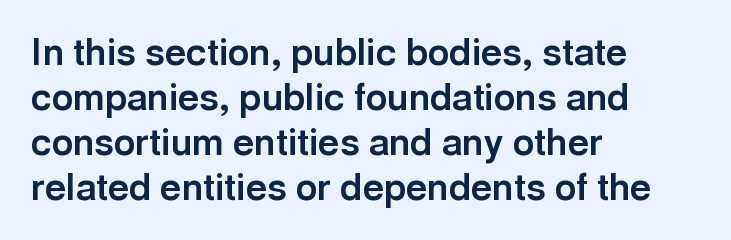
The image shows 37 px bold sans-serif type, upright; set left-aligned, line spacing 1.22x, normal letter spacing, not underlined; a medium x-height.
